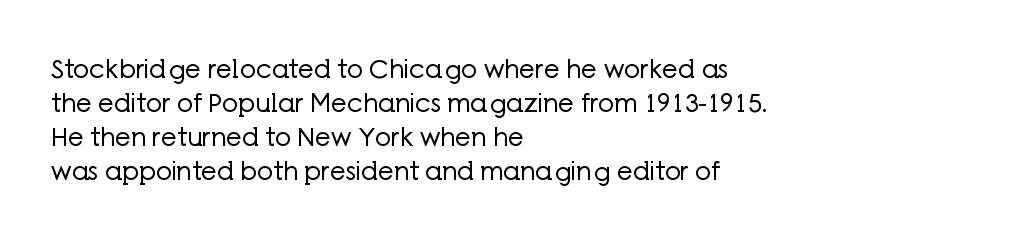
The image shows 25 px text type, upright; set left-aligned, normal line spacing (1.36x), normal letter spacing, not underlined.
